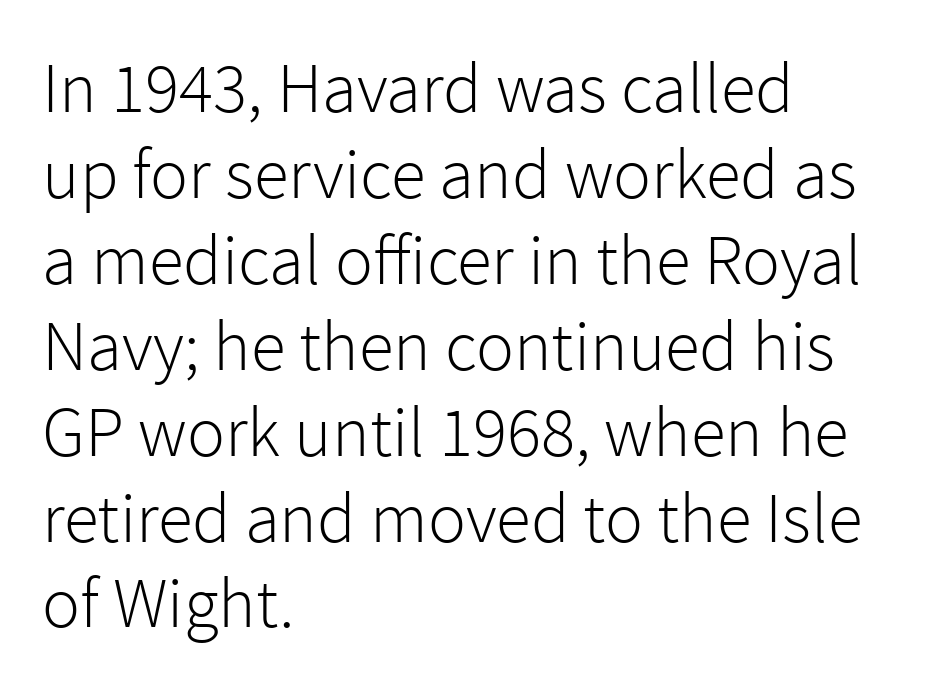
The lettering holds an erect, upright posture throughout. Reading down the block, your eye returns to a fixed left position each line. Do the characters align in a grid? No, the font is proportional. Nobody drew a line under any word here. The glyphs in this specimen are sans serif.
